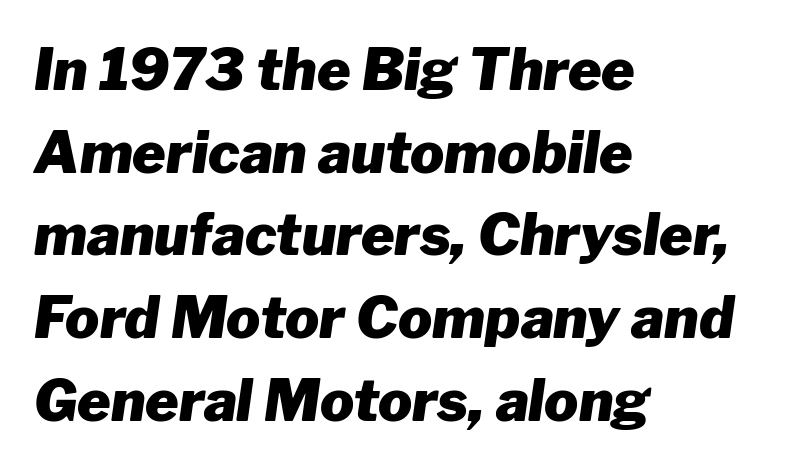
A typesetter would mark this as italic. The rendering keeps characters at their native spacing. Vertically, the passage feels balanced, rows spaced as you'd expect. If you drew a ruler down the left edge, every line would touch it. You could not count columns in this text — the font is proportionally spaced. Quick note: underline off.
